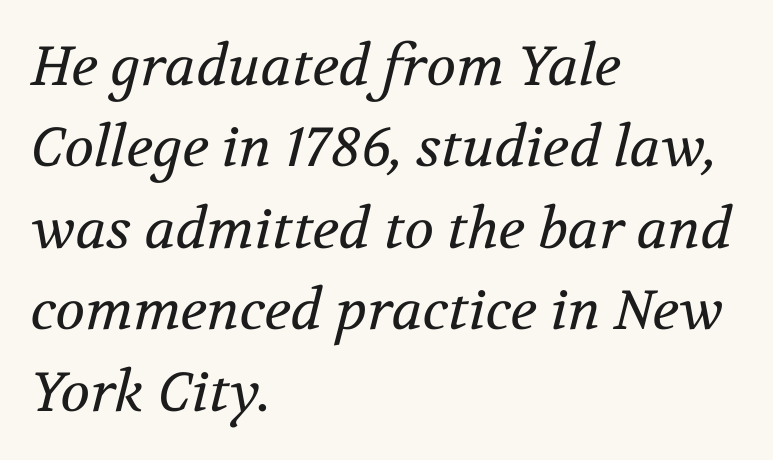
{"serif": "yes", "italic": "yes", "lean": "right", "slant_degrees": 12, "bold": "no", "weight": "regular", "width": "normal", "stroke_contrast": "medium", "x_height": "medium", "monospaced": "no", "underline": "no", "align": "left", "line_spacing": "normal", "line_spacing_ratio": 1.48, "letter_spacing": "normal", "letter_spacing_em": 0.0, "glyph_px": 55}
